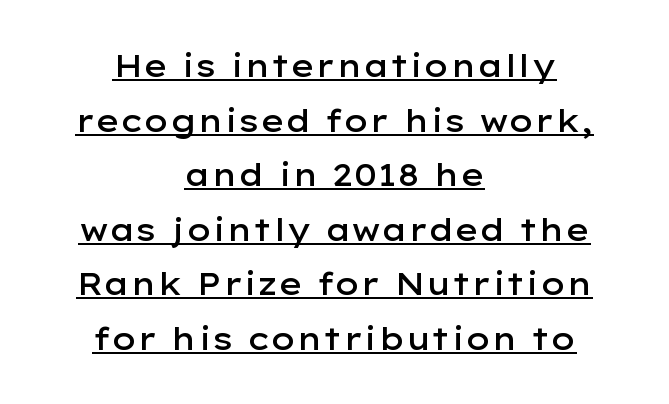
Compared with a flush-left layout, this one balances lines on the center instead. Students, observe the line beneath the letters — that is underlining. Look at the tracking — it's just the regular setting, nothing added. Varying glyph widths throughout — classic text-font behaviour. Ordinary non-slanted type is in use.
